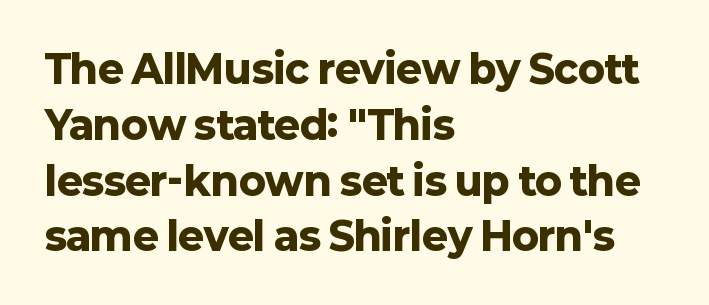
{"serif": "no", "italic": "no", "bold": "yes", "weight": "heavy", "width": "normal", "stroke_contrast": "low", "x_height": "medium", "monospaced": "no", "underline": "no", "align": "left", "line_spacing": "normal", "line_spacing_ratio": 1.43, "letter_spacing": "normal", "letter_spacing_em": 0.0, "glyph_px": 39}
